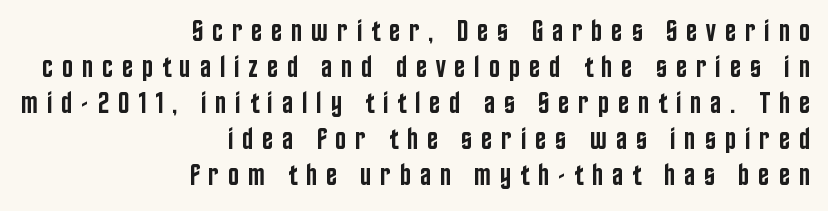
The image shows 30 px semibold, condensed sans-serif type, upright; set right-aligned, line spacing 1.2x, unusually wide letter spacing (+0.29 em), not underlined; low stroke contrast and a large x-height.
